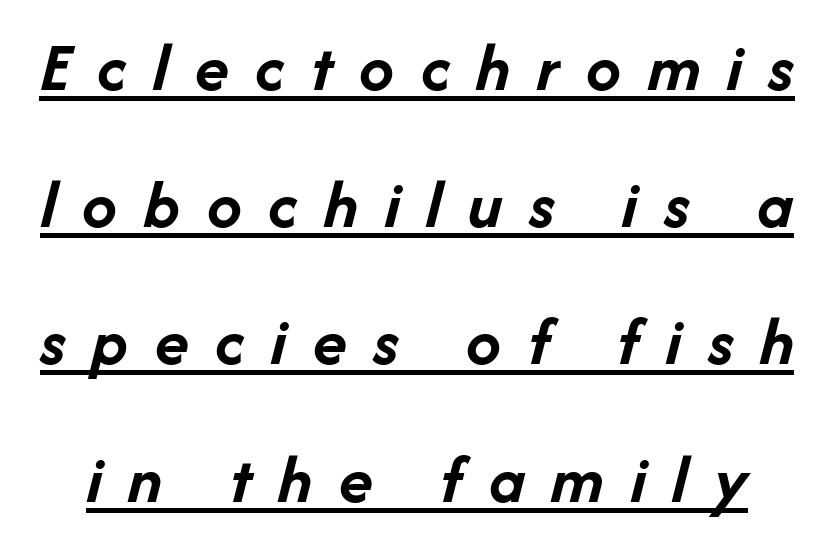
The image shows 70 px semibold type, italic (leaning right); set loose line spacing (1.96x), unusually wide letter spacing (+0.38 em), underlined; low stroke contrast and a medium x-height.
